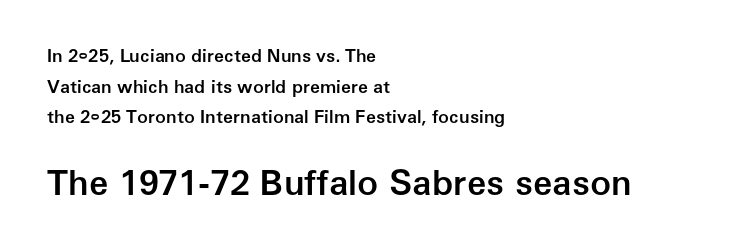
Q: Is the text bold? A: Semi-bold.
Q: Is the text italic (slanted)? A: No, it is upright.
Q: Is the typeface a serif or a sans-serif typeface? A: Sans-serif.
Q: Is the text underlined? A: No.
Q: How is the paragraph aligned? A: Left-aligned.
Q: Is the spacing between letters normal or unusually wide? A: Normal.
Q: Is the spacing between lines tight, normal or loose? A: Normal.
Q: Which block of text is set in a larger size, the first (top) or the second (bottom)? A: The second (bottom) one.
Q: Width (condensed, normal, or wide)? A: Normal.
Q: Stroke contrast? A: Low.
Q: x-height? A: Medium.
Q: Monospaced? A: No.
